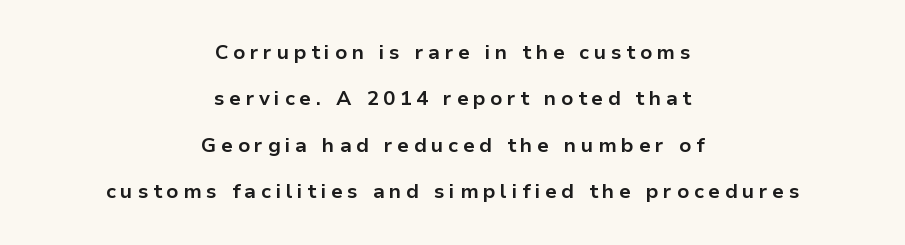
Q: Is the text bold? A: Yes.
Q: Is the text italic (slanted)? A: No, it is upright.
Q: Is the text underlined? A: No.
Q: How is the paragraph aligned? A: Centered.
Q: Is the spacing between letters normal or unusually wide? A: Unusually wide.
Q: Is the spacing between lines tight, normal or loose? A: Loose.
